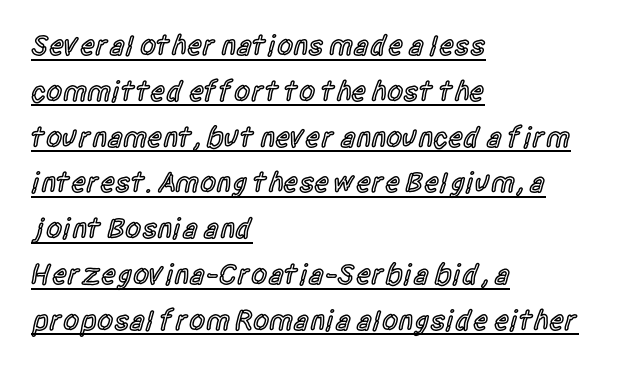
Q: Is the text bold? A: Semi-bold.
Q: Is the text italic (slanted)? A: Yes.
Q: Is the typeface a serif or a sans-serif typeface? A: Sans-serif.
Q: Is the text underlined? A: Yes.
Q: How is the paragraph aligned? A: Left-aligned.
Q: Is the spacing between letters normal or unusually wide? A: Normal.
Q: Is the spacing between lines tight, normal or loose? A: Normal.
Q: Width (condensed, normal, or wide)? A: Condensed.
Q: x-height? A: Large.
Q: Monospaced? A: No.
